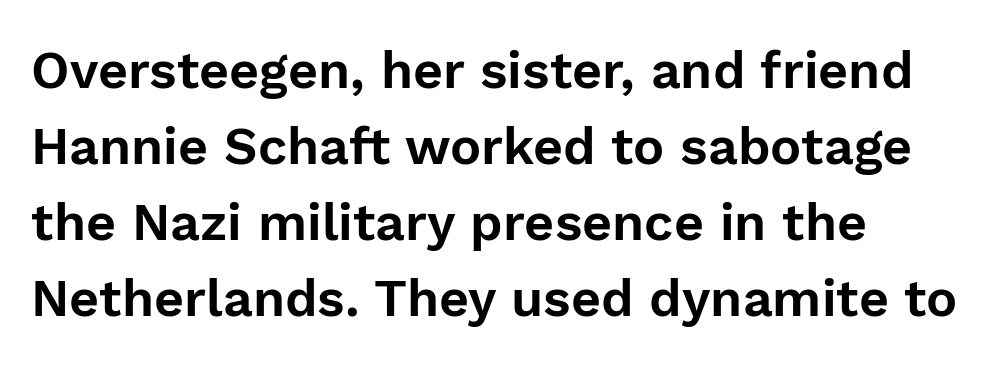
Q: Is the text italic (slanted)? A: No, it is upright.
Q: Is the typeface a serif or a sans-serif typeface? A: Sans-serif.
Q: Is the text underlined? A: No.
Q: How is the paragraph aligned? A: Left-aligned.
Q: Is the spacing between letters normal or unusually wide? A: Normal.
Q: Is the spacing between lines tight, normal or loose? A: Normal.
Q: Width (condensed, normal, or wide)? A: Normal.
Q: Stroke contrast? A: Low.
Q: x-height? A: Medium.
Q: Monospaced? A: No.
